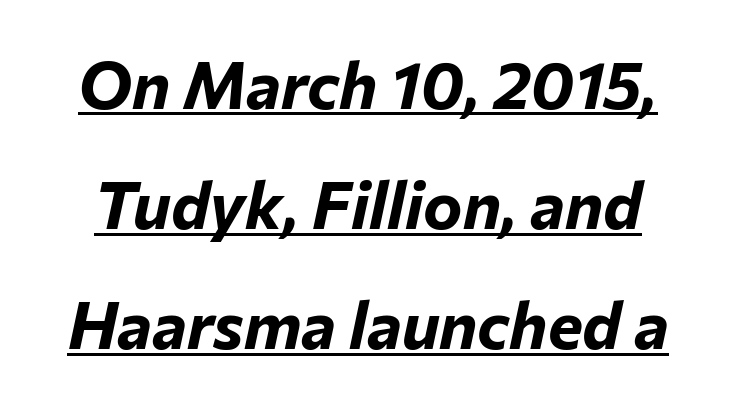
{"italic": "yes", "lean": "right", "slant_degrees": 12, "bold": "yes", "weight": "bold", "width": "normal", "stroke_contrast": "low", "x_height": "medium", "monospaced": "no", "underline": "yes", "line_spacing_ratio": 1.82, "letter_spacing": "normal", "letter_spacing_em": 0.0, "glyph_px": 66}
